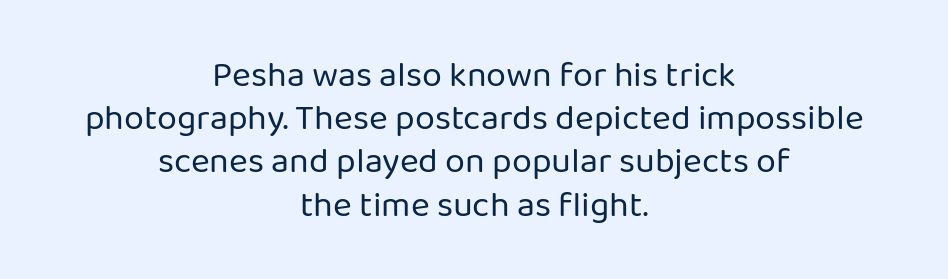
The image shows 36 px regular-weight sans-serif type, upright; set centered, line spacing 1.2x, normal letter spacing, not underlined; low stroke contrast and a medium x-height.
